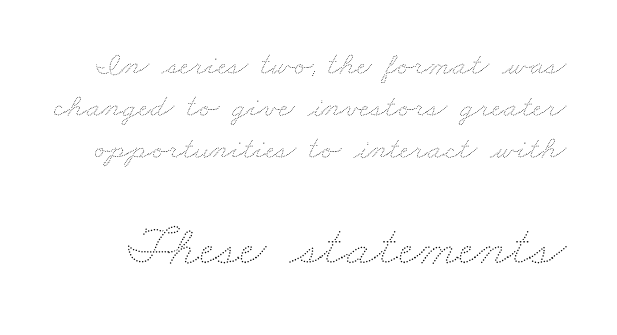
The image shows 58 px thin, wide type; set normal line spacing (1.28x), normal letter spacing, not underlined; the second (bottom) block is 1.76x larger; medium stroke contrast and a small x-height.
